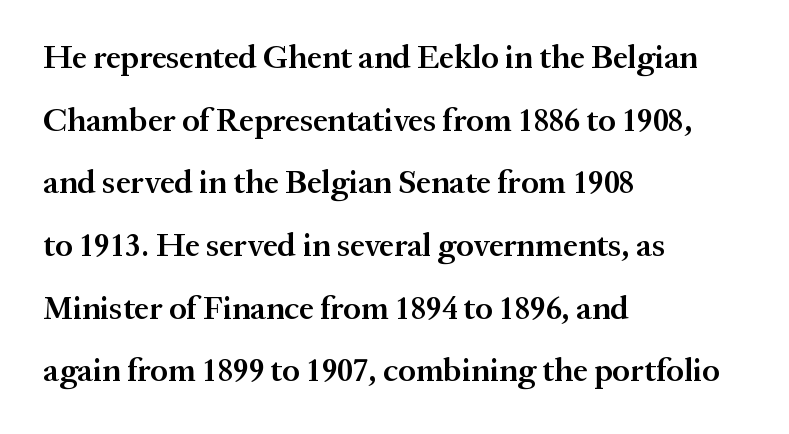
{"serif": "yes", "italic": "no", "bold": "semi", "weight": "semibold", "width": "normal", "stroke_contrast": "medium", "x_height": "medium", "monospaced": "no", "underline": "no", "align": "left", "line_spacing": "loose", "line_spacing_ratio": 1.9, "letter_spacing": "normal", "letter_spacing_em": 0.0, "glyph_px": 33}
